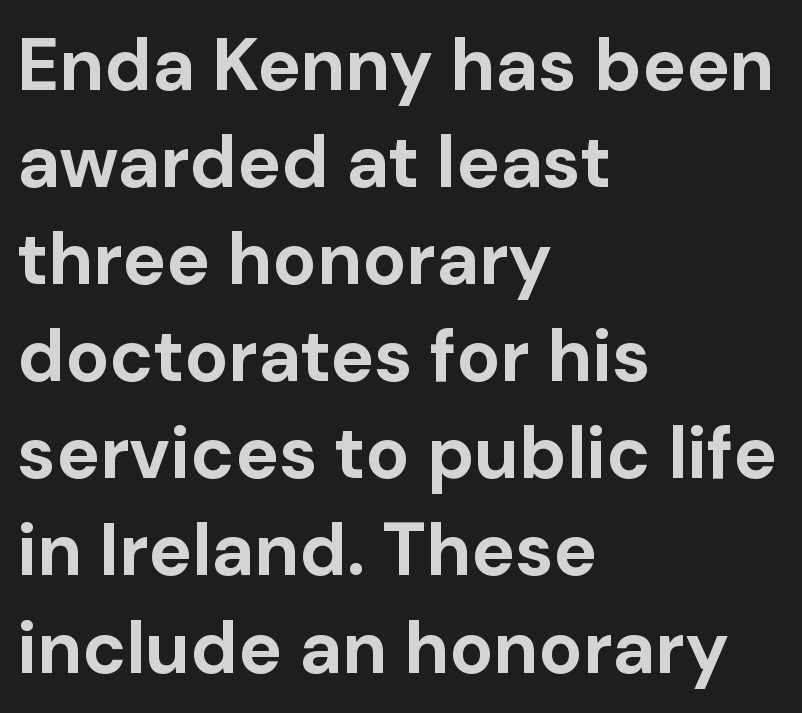
A typesetter would call this leading conventional body-copy spacing. You could not count columns in this text — the font is proportionally spaced. Does the weight exceed regular? Yes, all the way to bold. The letters sit at their default tracking, neither squeezed nor spread. The lines are quadded left. The axis of the letterforms is exactly vertical.
